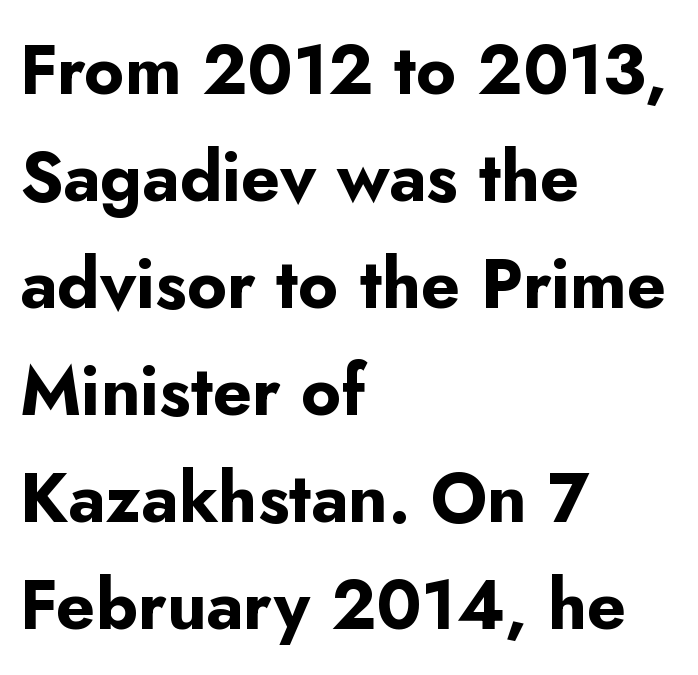
{"serif": "no", "italic": "no", "bold": "yes", "weight": "bold", "width": "normal", "stroke_contrast": "low", "x_height": "small", "monospaced": "no", "underline": "no", "align": "left", "line_spacing": "normal", "line_spacing_ratio": 1.55, "letter_spacing": "normal", "letter_spacing_em": 0.0, "glyph_px": 69}
